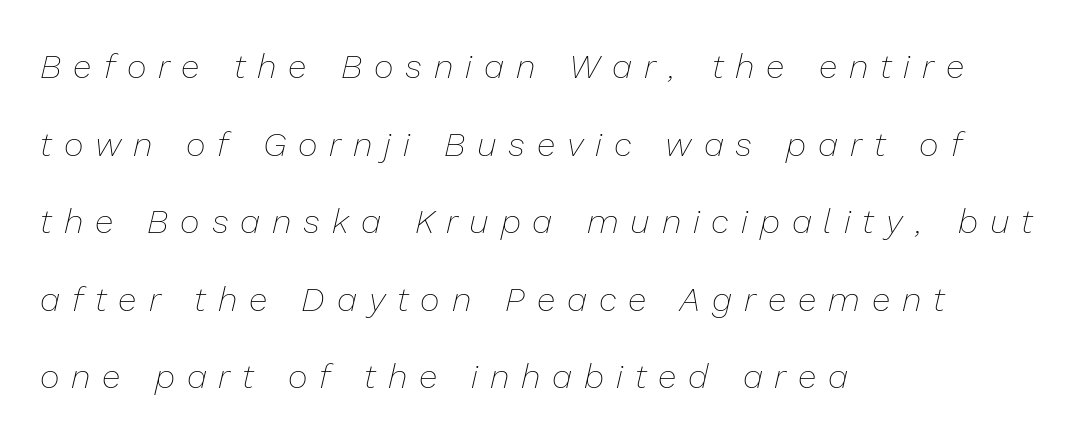
{"italic": "yes", "lean": "right", "slant_degrees": 13, "bold": "no", "weight": "thin", "width": "normal", "stroke_contrast": "low", "x_height": "medium", "monospaced": "no", "underline": "no", "align": "left", "line_spacing": "loose", "line_spacing_ratio": 2.28, "letter_spacing": "wide", "letter_spacing_em": 0.35, "glyph_px": 34}
